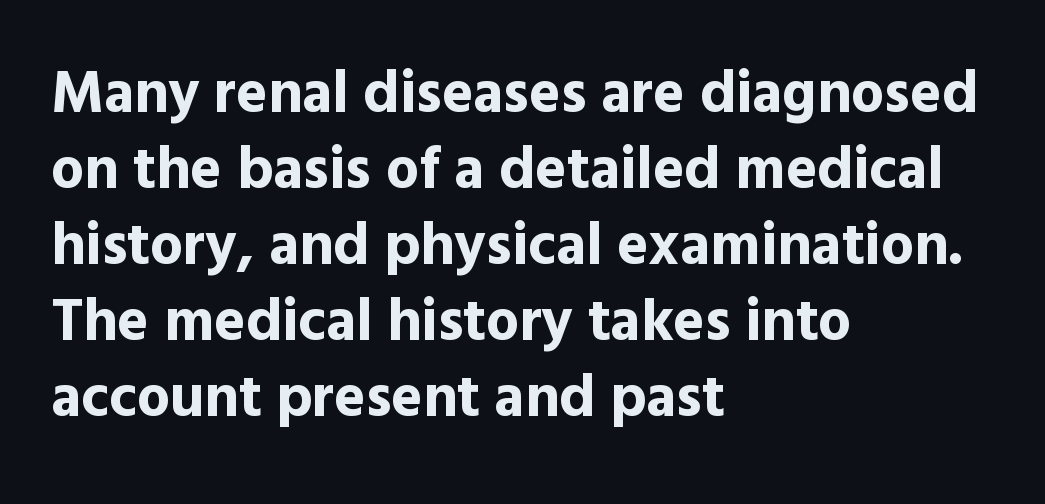
Plain, unruled lines of type. Each letter's strokes conclude bluntly, with no projecting serifs. The face used here is proportionally spaced, like ordinary book or web type. Does extra space separate the letters? No, they use regular spacing.
